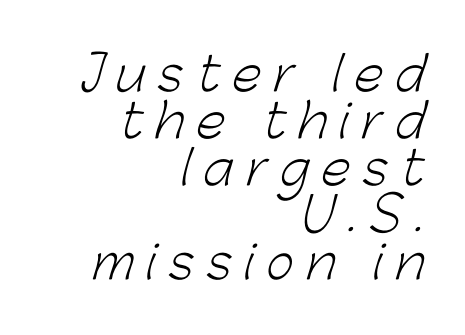
The image shows 47 px light sans-serif type; set right-aligned, tight line spacing (1.0x), unusually wide letter spacing (+0.27 em), not underlined; low stroke contrast and a medium x-height.
